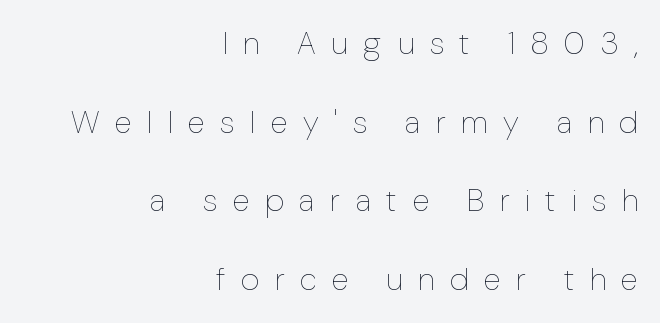
Q: Is the text bold? A: No.
Q: Is the text italic (slanted)? A: No, it is upright.
Q: Is the text underlined? A: No.
Q: How is the paragraph aligned? A: Right-aligned.
Q: Is the spacing between letters normal or unusually wide? A: Unusually wide.
Q: Is the spacing between lines tight, normal or loose? A: Loose.
Q: Width (condensed, normal, or wide)? A: Condensed.
Q: Stroke contrast? A: Low.
Q: x-height? A: Medium.
Q: Monospaced? A: No.
